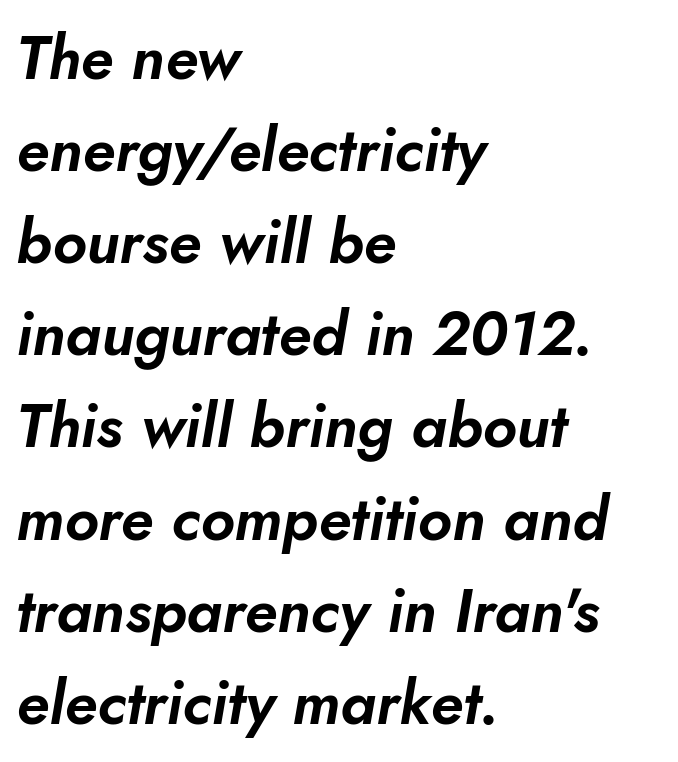
Q: Is the text italic (slanted)? A: Yes, it leans right by about 10 degrees.
Q: Is the text underlined? A: No.
Q: How is the paragraph aligned? A: Left-aligned.
Q: Is the spacing between letters normal or unusually wide? A: Normal.
Q: Is the spacing between lines tight, normal or loose? A: Normal.
Q: Width (condensed, normal, or wide)? A: Normal.
Q: Stroke contrast? A: Low.
Q: x-height? A: Small.
Q: Monospaced? A: No.
